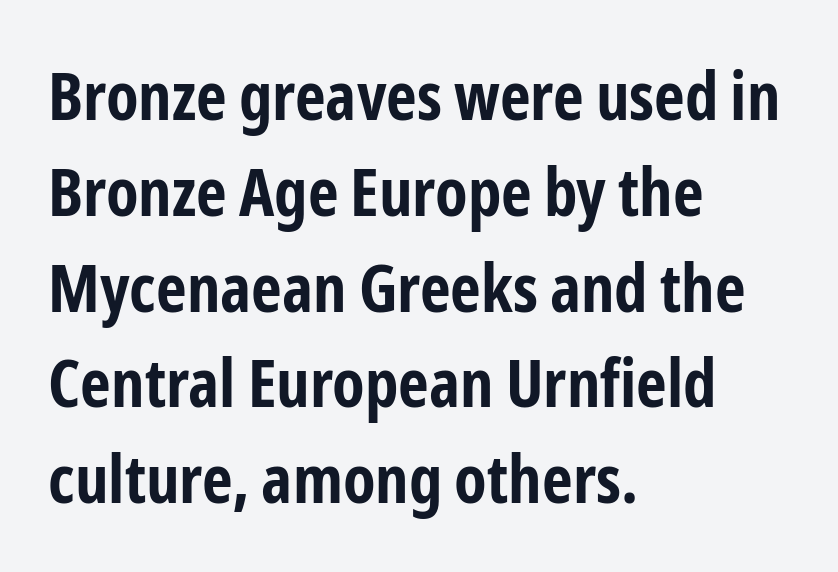
The font's upright variant was chosen for this text. Font category for this specimen: sans-serif. Underlining? Definitely not there. Visually the block forms a straight wall on the left and a jagged coastline on the right. If you measured baseline to baseline, you'd find a middling distance.
